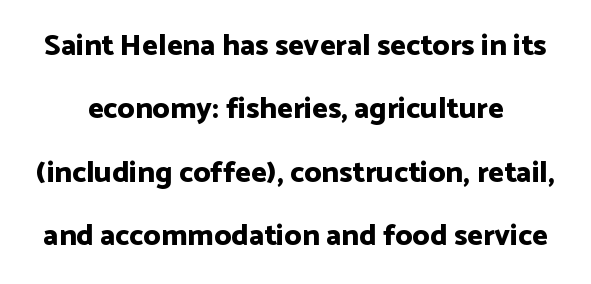
The image shows 30 px bold sans-serif type, upright; set loose line spacing (2.11x), normal letter spacing, not underlined; low stroke contrast and a medium x-height.
